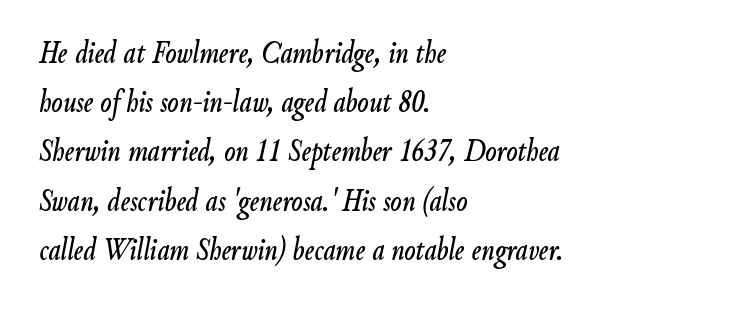
The image shows 33 px condensed type, italic (leaning right); set left-aligned, normal line spacing (1.49x), normal letter spacing, not underlined; low stroke contrast and a small x-height.
